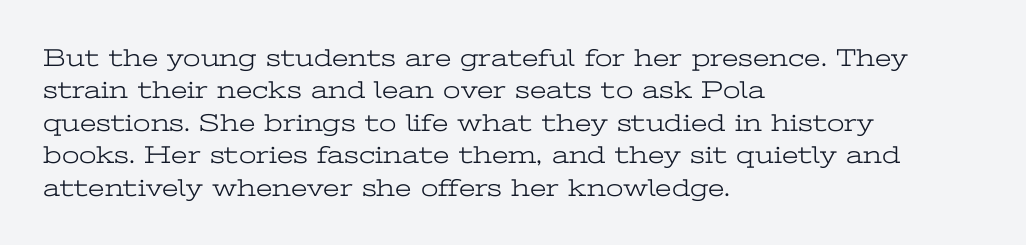
The image shows 25 px text type, upright; set left-aligned, normal line spacing (1.3x), normal letter spacing, not underlined.
